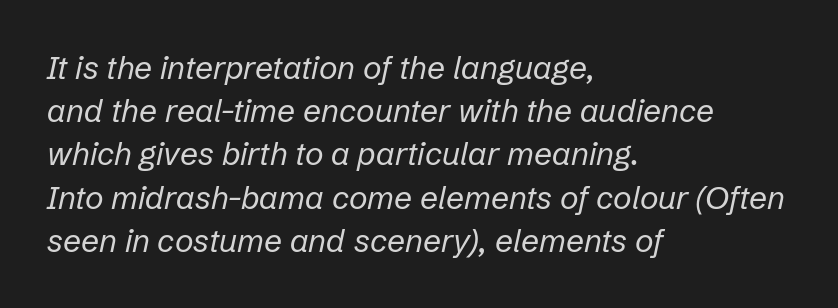
The passage shown is typed in a proportional face where columns would drift. The zone under the glyphs is completely vacant. These lines keep a tight, regular rhythm from letter to letter. Layout note: lines flush left. Whoever set this chose a conventional vertical rhythm.
